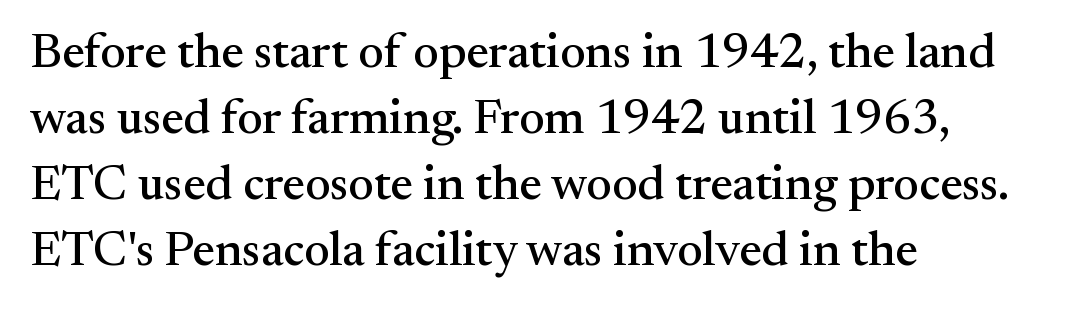
The image shows 49 px serif type, upright; set left-aligned, normal line spacing (1.35x), normal letter spacing, not underlined; medium stroke contrast and a small x-height.
